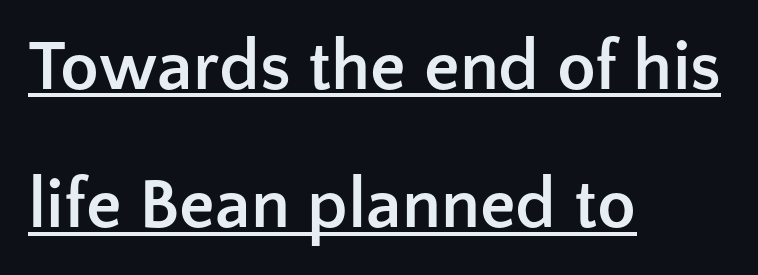
{"serif": "no", "italic": "no", "bold": "yes", "weight": "semibold", "width": "normal", "stroke_contrast": "low", "x_height": "medium", "monospaced": "no", "underline": "yes", "align": "left", "line_spacing": "loose", "line_spacing_ratio": 1.95, "letter_spacing": "normal", "letter_spacing_em": 0.0, "glyph_px": 71}
